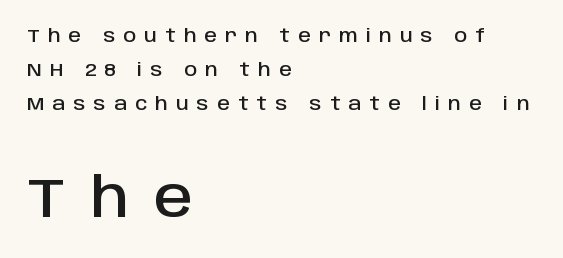
The image shows 55 px sans-serif type, upright; set left-aligned, line spacing 1.88x, unusually wide letter spacing (+0.45 em), not underlined; the second (bottom) block is 3.06x larger; low stroke contrast and a large x-height.
